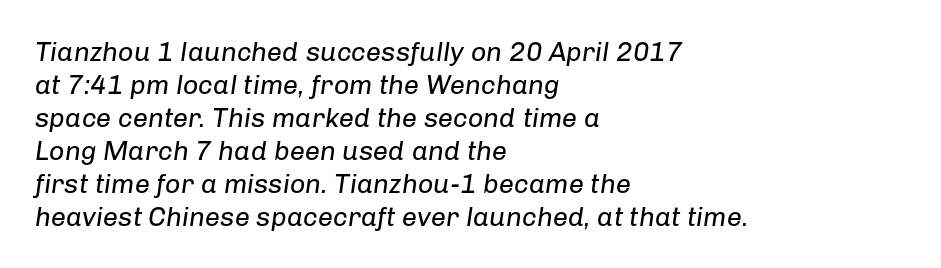
Q: Is the text bold? A: No.
Q: Is the text italic (slanted)? A: Yes, it leans right by about 8 degrees.
Q: Is the text underlined? A: No.
Q: How is the paragraph aligned? A: Left-aligned.
Q: Is the spacing between letters normal or unusually wide? A: Normal.
